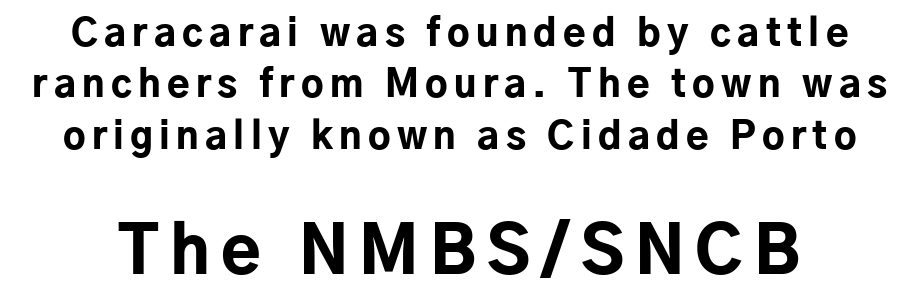
The lower block of text is set noticeably larger than the block above it. The glyphs are unaccompanied by any horizontal stroke below them. Stroke thickness is high; the sample reads as a true bold. When letters stand straight like this, we call the style roman or upright.
